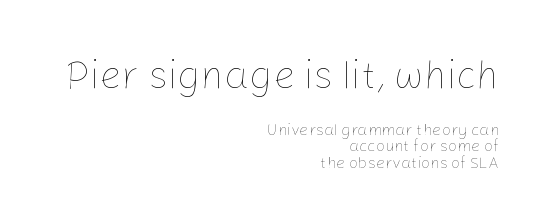
The image shows 39 px thin type, upright; set right-aligned, tight line spacing (1.02x), normal letter spacing, not underlined; the first (top) block is 2.44x larger; low stroke contrast and a medium x-height.
